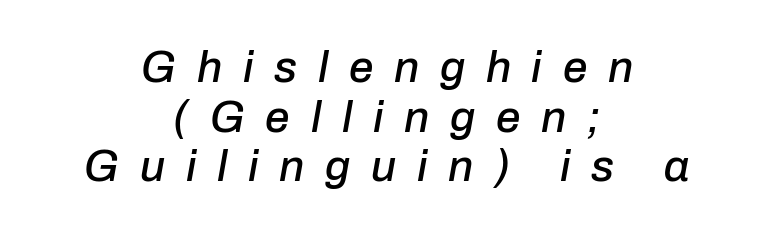
The image shows 44 px text type, italic (leaning right); set centered, tight line spacing (1.13x), unusually wide letter spacing (+0.47 em), not underlined; low stroke contrast and a medium x-height.
